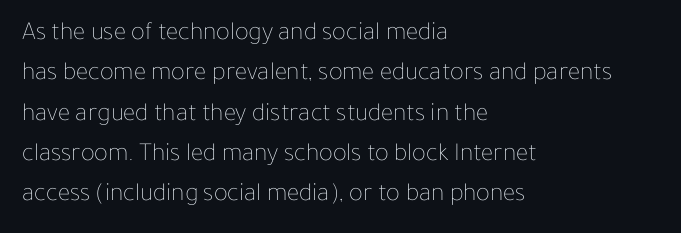
The image shows 26 px text type, upright; set left-aligned, normal line spacing (1.55x), normal letter spacing, not underlined.
